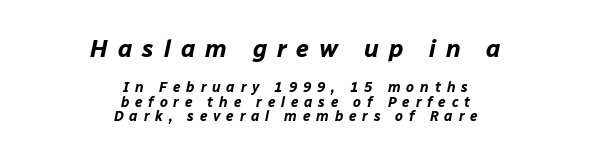
Words float on clear page, feet unadorned. One glance says dense: line gaps are narrower than usual. There is plenty of visible air inserted between adjacent glyphs. The typesetter chose a symmetrical, centered arrangement here. Style check: oblique.
